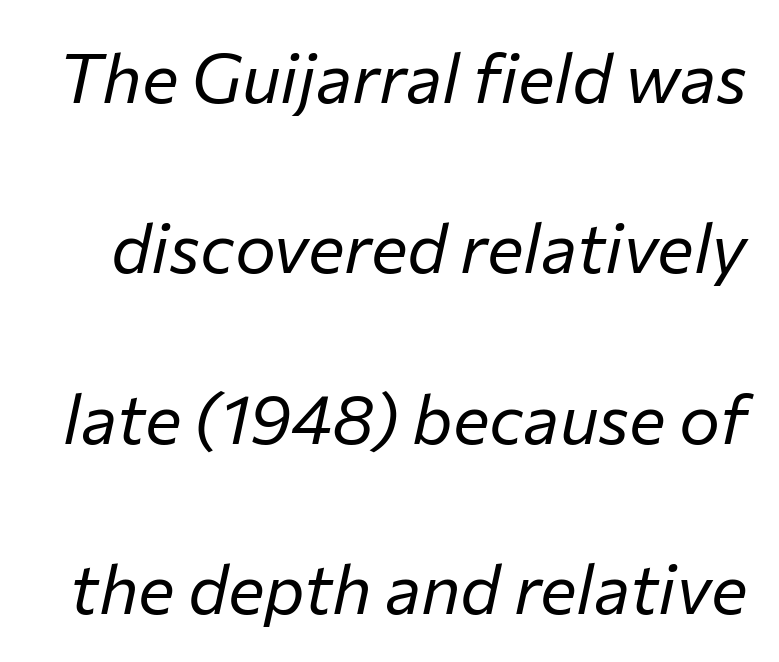
{"italic": "yes", "lean": "right", "slant_degrees": 12, "bold": "no", "weight": "regular", "width": "normal", "stroke_contrast": "low", "x_height": "medium", "monospaced": "no", "underline": "no", "line_spacing": "loose", "line_spacing_ratio": 2.47, "letter_spacing": "normal", "letter_spacing_em": 0.0, "glyph_px": 69}
